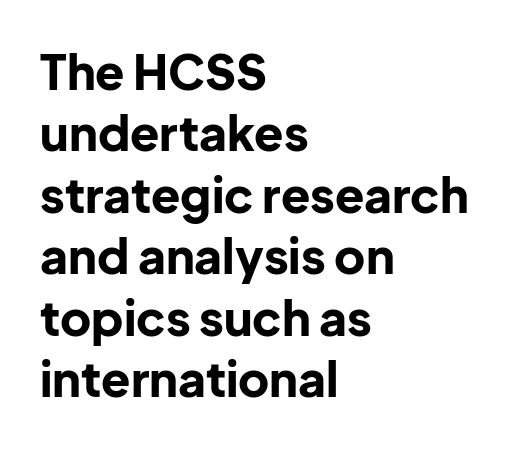
Default kerning and tracking; the words read as compact shapes. The type family on display is of the sans-serif kind. The font is running at its bold setting. Baseline-to-baseline distance is the conventional proportion of letter height. The baseline area is clear. Note the varied advance widths — an 'i' is clearly narrower than an 'm'.
